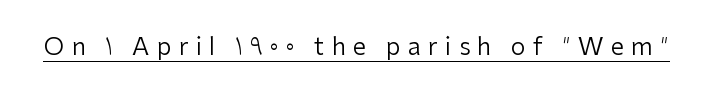
Is the stroke heavy? The answer is a plain regular-or-lighter. The horizontal fit of the characters is loose and conspicuously gappy. Caption: lettering with a line underneath. When letters stand straight like this, we call the style roman or upright.
